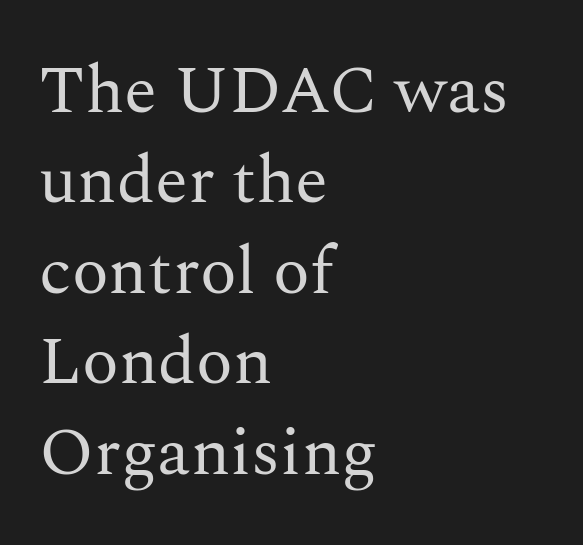
The strokes are not fattened; the text isn't bold. Beneath every word, the page is bare. Letter spacing: default. The face used here is proportionally spaced, like ordinary book or web type. The specimen reads as upright at a glance. Line starts are locked; line ends wander.
